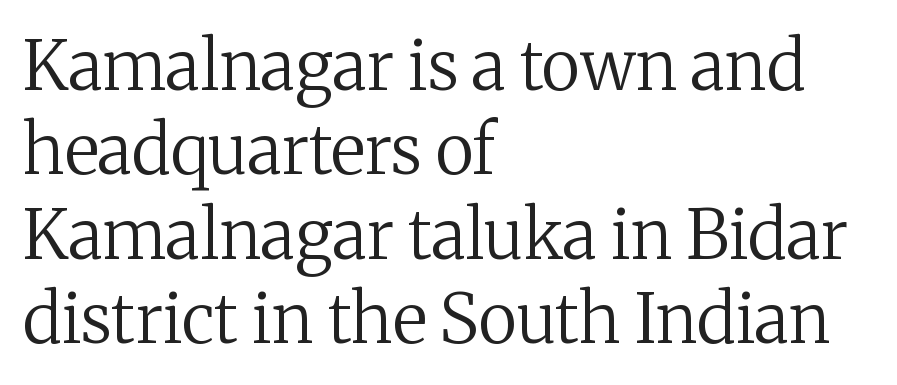
{"serif": "yes", "italic": "no", "bold": "no", "weight": "regular", "width": "normal", "stroke_contrast": "medium", "x_height": "medium", "monospaced": "no", "underline": "no", "align": "left", "line_spacing_ratio": 1.24, "letter_spacing": "normal", "letter_spacing_em": 0.0, "glyph_px": 68}
